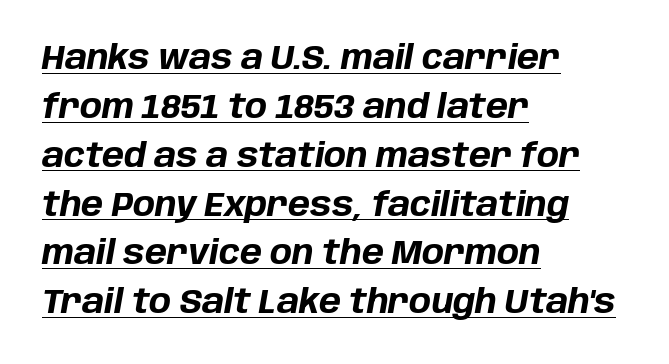
The text carries the slant typical of an italic or oblique font. Layout note: lines flush left. Leading: standard. The face used here appears with an underline applied. This sample has the flowing, uneven cadence of proportional lettering. Bold? Absolutely — the strokes are thick and heavy.
